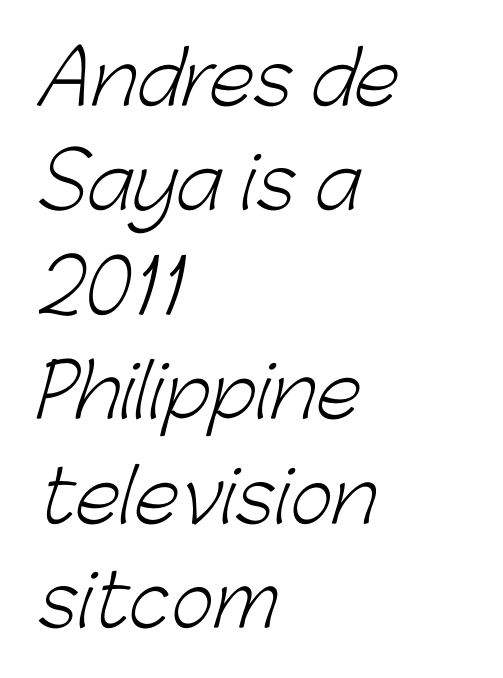
Q: Is the text bold? A: No.
Q: Is the typeface a serif or a sans-serif typeface? A: Sans-serif.
Q: Is the text underlined? A: No.
Q: How is the paragraph aligned? A: Left-aligned.
Q: Is the spacing between letters normal or unusually wide? A: Normal.
Q: Is the spacing between lines tight, normal or loose? A: Normal.
Q: Width (condensed, normal, or wide)? A: Normal.
Q: Stroke contrast? A: Low.
Q: x-height? A: Medium.
Q: Monospaced? A: No.
